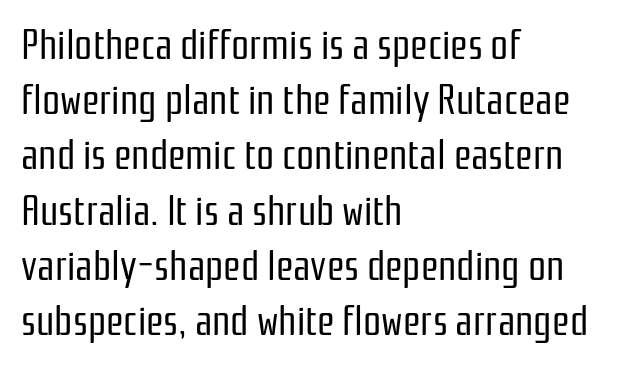
This is not heavy type; no bold has been used. Interline gaps are of average width in this sample. The rendering uses natural spacing where letterforms have individual widths. The letters stand upright; this is a roman face.
